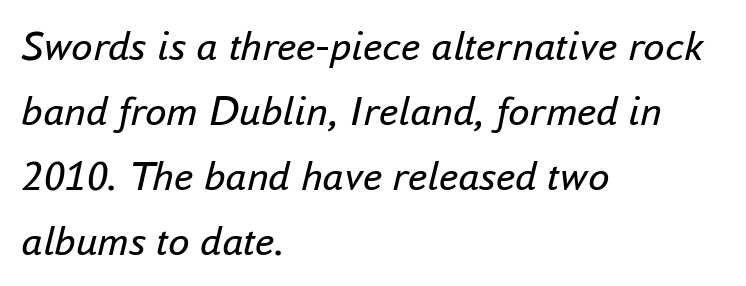
The typeface has the unassuming heft of standard copy or less. Short and long lines alike share a common starting point at left. Every character sits at an angle, as italics do. Just letters on the line, the space beneath them empty. Is this a fixed-width face? No — the glyphs have proportional, varying widths.
